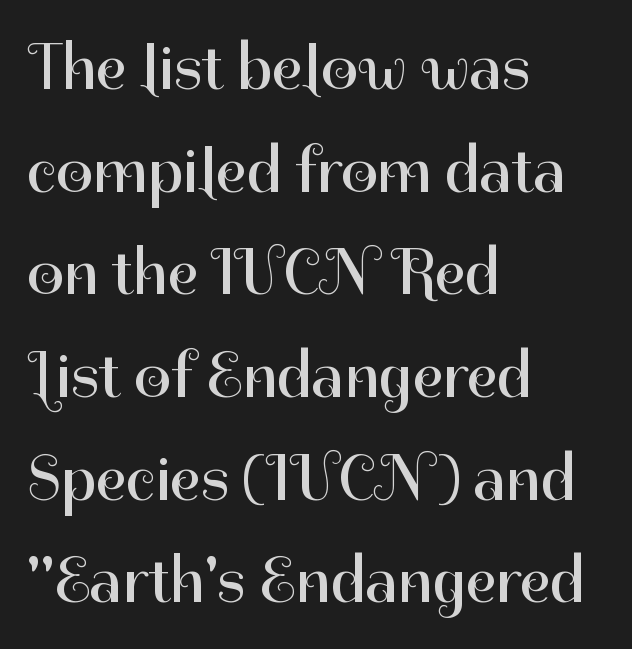
{"serif": "no", "italic": "no", "bold": "no", "weight": "regular", "width": "normal", "stroke_contrast": "high", "x_height": "medium", "monospaced": "no", "underline": "no", "align": "left", "line_spacing": "normal", "line_spacing_ratio": 1.58, "letter_spacing": "normal", "letter_spacing_em": 0.0, "glyph_px": 65}
